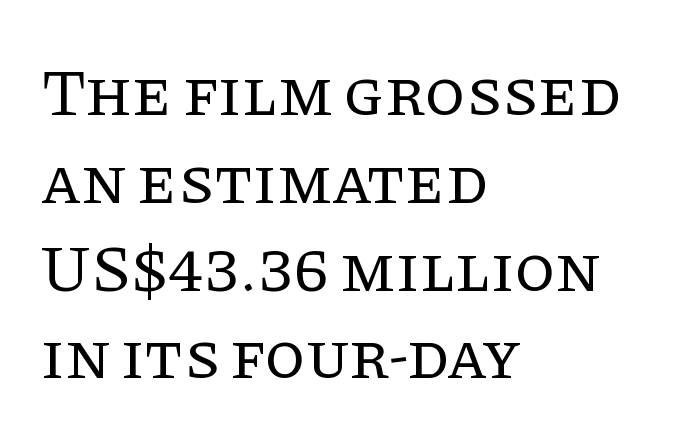
Q: Is the text bold? A: No.
Q: Is the text italic (slanted)? A: No, it is upright.
Q: Is the typeface a serif or a sans-serif typeface? A: Serif.
Q: Is the text underlined? A: No.
Q: How is the paragraph aligned? A: Left-aligned.
Q: Is the spacing between letters normal or unusually wide? A: Normal.
Q: Is the spacing between lines tight, normal or loose? A: Normal.
Q: Width (condensed, normal, or wide)? A: Normal.
Q: Stroke contrast? A: Low.
Q: x-height? A: Large.
Q: Monospaced? A: No.
